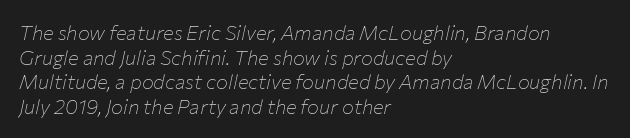
The image shows 20 px text type, italic (leaning right); set left-aligned, line spacing 1.23x, normal letter spacing, not underlined.
